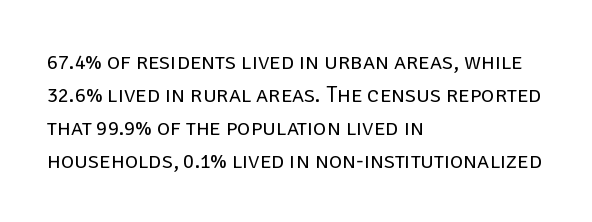
Q: Is the text bold? A: No.
Q: Is the text italic (slanted)? A: No, it is upright.
Q: Is the text underlined? A: No.
Q: How is the paragraph aligned? A: Left-aligned.
Q: Is the spacing between letters normal or unusually wide? A: Normal.
Q: Is the spacing between lines tight, normal or loose? A: Normal.
